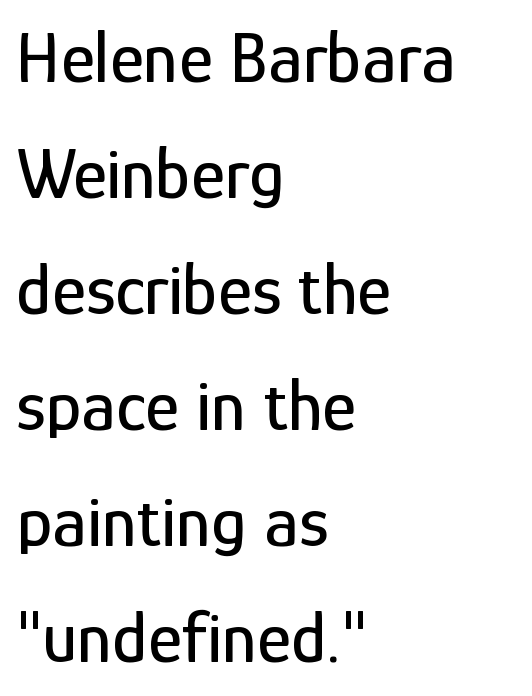
These lines are rendered in a variable-pitch font. The passage shown is typeset with a sans-serif family. Each new line begins a customary step beneath the previous one. Is the block centered? No — it sits flush against the left margin. Tracking here is standard; glyphs follow each other at the usual distance. Ordinary non-slanted type is in use.
